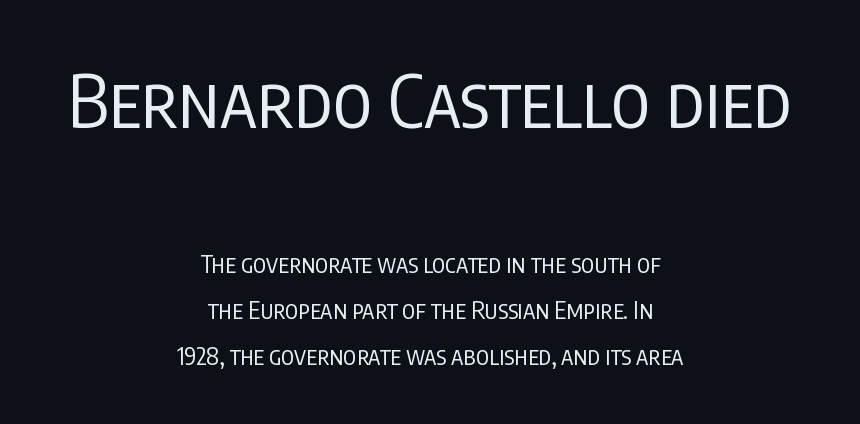
Q: Is the text bold? A: No.
Q: Is the text italic (slanted)? A: No, it is upright.
Q: Is the typeface a serif or a sans-serif typeface? A: Sans-serif.
Q: Is the text underlined? A: No.
Q: How is the paragraph aligned? A: Centered.
Q: Is the spacing between letters normal or unusually wide? A: Normal.
Q: Is the spacing between lines tight, normal or loose? A: Loose.
Q: Which block of text is set in a larger size, the first (top) or the second (bottom)? A: The first (top) one.
Q: Width (condensed, normal, or wide)? A: Condensed.
Q: Stroke contrast? A: Low.
Q: x-height? A: Large.
Q: Monospaced? A: No.
